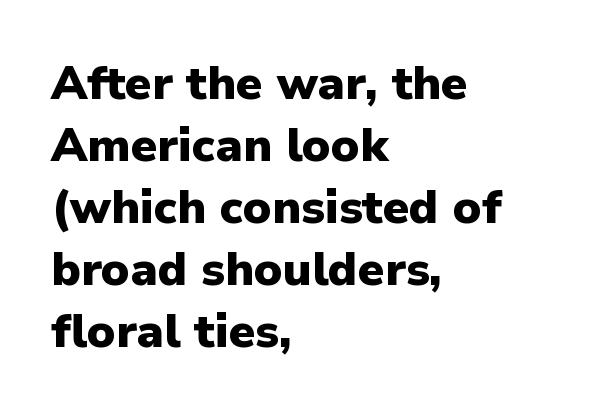
{"serif": "no", "italic": "no", "bold": "yes", "weight": "heavy", "width": "normal", "stroke_contrast": "low", "x_height": "medium", "monospaced": "no", "underline": "no", "align": "left", "line_spacing": "normal", "line_spacing_ratio": 1.32, "letter_spacing": "normal", "letter_spacing_em": 0.0, "glyph_px": 47}
